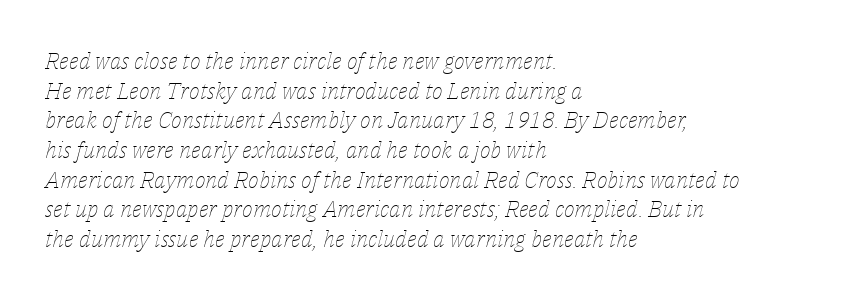
Q: Is the text bold? A: No.
Q: Is the text italic (slanted)? A: Yes, it leans right by about 14 degrees.
Q: Is the text underlined? A: No.
Q: How is the paragraph aligned? A: Left-aligned.
Q: Is the spacing between letters normal or unusually wide? A: Normal.
Q: Is the spacing between lines tight, normal or loose? A: Normal.
